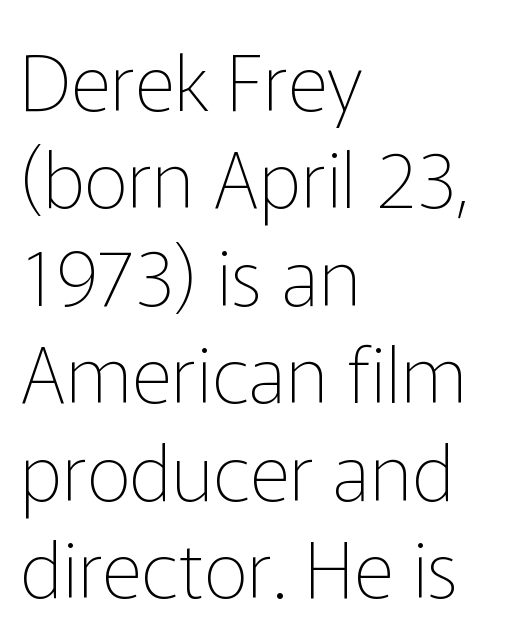
Q: Is the text bold? A: No.
Q: Is the text italic (slanted)? A: No, it is upright.
Q: Is the typeface a serif or a sans-serif typeface? A: Sans-serif.
Q: Is the text underlined? A: No.
Q: How is the paragraph aligned? A: Left-aligned.
Q: Is the spacing between letters normal or unusually wide? A: Normal.
Q: Is the spacing between lines tight, normal or loose? A: Normal.
Q: Width (condensed, normal, or wide)? A: Normal.
Q: Stroke contrast? A: Low.
Q: x-height? A: Medium.
Q: Monospaced? A: No.
